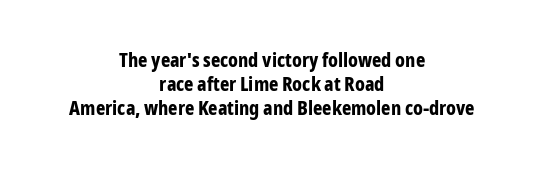
{"italic": "no", "bold": "yes", "underline": "no", "align": "center", "line_spacing_ratio": 1.2, "letter_spacing": "normal", "letter_spacing_em": 0.0, "glyph_px": 20}
